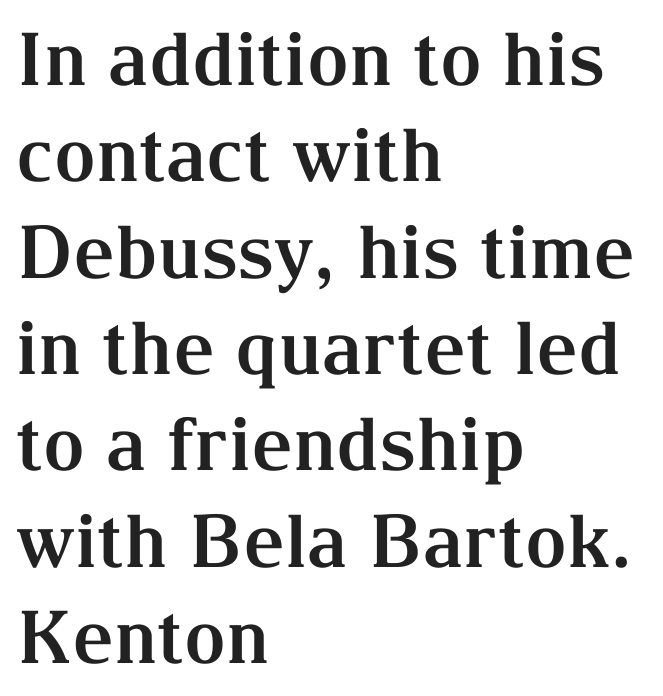
Q: Is the text bold? A: Yes.
Q: Is the text italic (slanted)? A: No, it is upright.
Q: Is the typeface a serif or a sans-serif typeface? A: Serif.
Q: Is the text underlined? A: No.
Q: How is the paragraph aligned? A: Left-aligned.
Q: Is the spacing between letters normal or unusually wide? A: Normal.
Q: Is the spacing between lines tight, normal or loose? A: Normal.
Q: Width (condensed, normal, or wide)? A: Normal.
Q: Stroke contrast? A: Medium.
Q: x-height? A: Medium.
Q: Monospaced? A: No.
